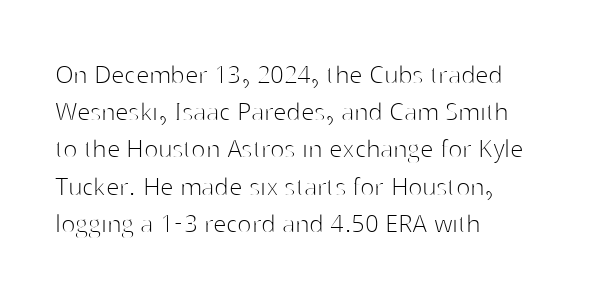
Q: Is the text bold? A: No.
Q: Is the text italic (slanted)? A: No, it is upright.
Q: Is the typeface a serif or a sans-serif typeface? A: Sans-serif.
Q: Is the text underlined? A: No.
Q: How is the paragraph aligned? A: Left-aligned.
Q: Is the spacing between letters normal or unusually wide? A: Normal.
Q: Width (condensed, normal, or wide)? A: Normal.
Q: Stroke contrast? A: High.
Q: x-height? A: Medium.
Q: Monospaced? A: No.
